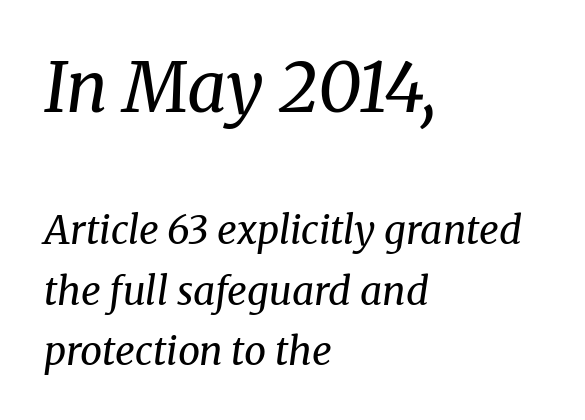
{"serif": "yes", "italic": "yes", "lean": "right", "slant_degrees": 8, "bold": "no", "weight": "regular", "width": "normal", "stroke_contrast": "medium", "x_height": "medium", "monospaced": "no", "underline": "no", "align": "left", "line_spacing": "normal", "line_spacing_ratio": 1.54, "letter_spacing": "normal", "letter_spacing_em": 0.0, "larger_block": "first", "size_ratio": 1.77, "glyph_px": 69}
